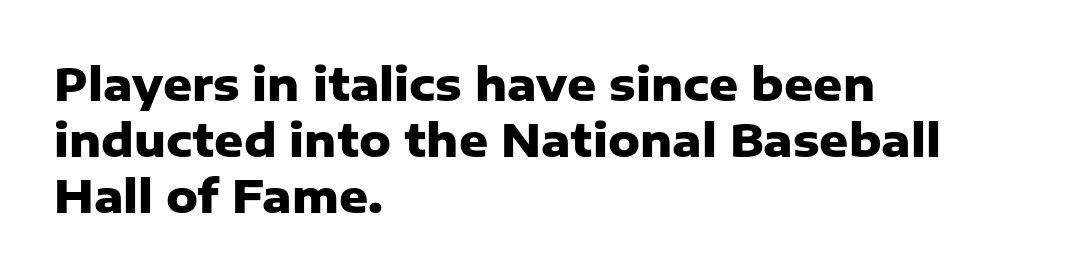
{"serif": "no", "italic": "no", "bold": "yes", "weight": "heavy", "width": "normal", "stroke_contrast": "low", "x_height": "medium", "monospaced": "no", "underline": "no", "align": "left", "line_spacing": "normal", "line_spacing_ratio": 1.25, "letter_spacing": "normal", "letter_spacing_em": 0.0, "glyph_px": 45}
